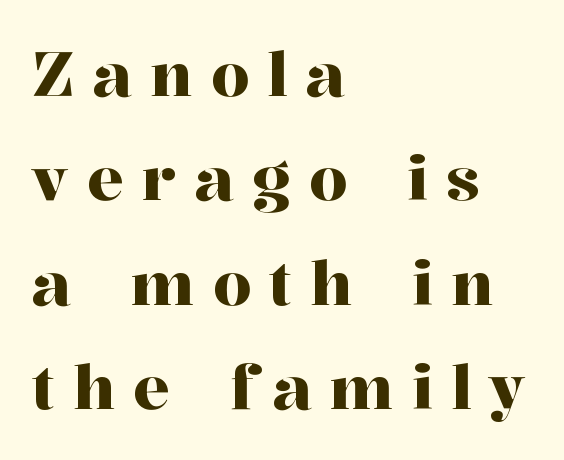
The passage shown is typeset with a serif family. If you drew a line through each stem, it would be perfectly vertical. These lines are rendered in a variable-pitch font. Has an underline been added? It has not.
